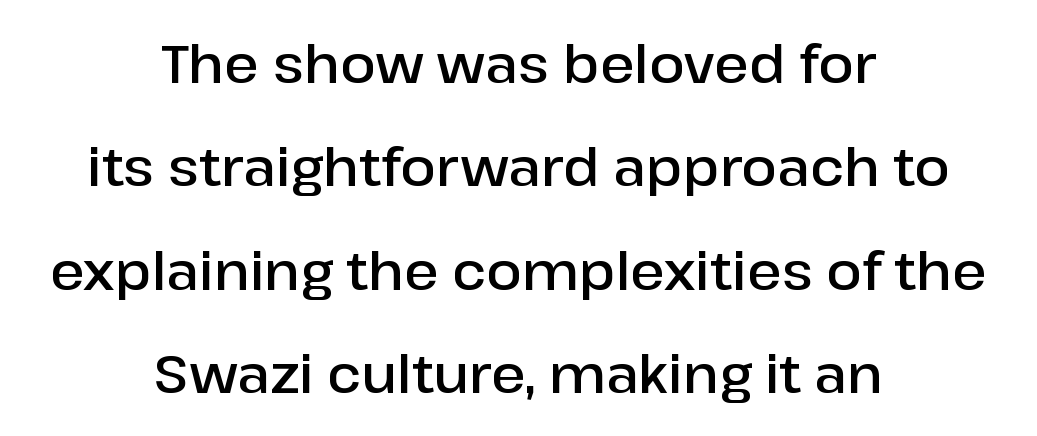
{"serif": "no", "italic": "no", "bold": "semi", "weight": "semibold", "width": "normal", "stroke_contrast": "low", "x_height": "medium", "monospaced": "no", "underline": "no", "align": "center", "line_spacing": "loose", "line_spacing_ratio": 1.99, "letter_spacing": "normal", "letter_spacing_em": 0.0, "glyph_px": 52}
